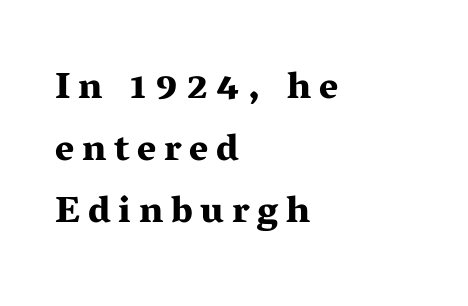
The image shows 37 px bold, wide serif type, upright; set left-aligned, normal line spacing (1.68x), unusually wide letter spacing (+0.21 em), not underlined; medium stroke contrast and a medium x-height.
